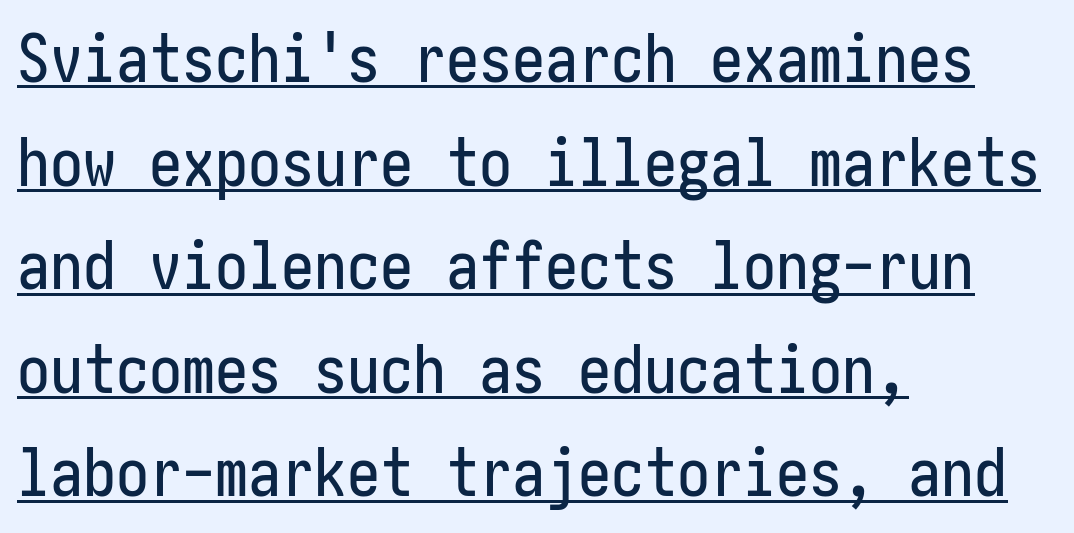
The image shows 66 px condensed sans-serif type, upright; set left-aligned, normal line spacing (1.57x), normal letter spacing, underlined; low stroke contrast and a medium x-height.
